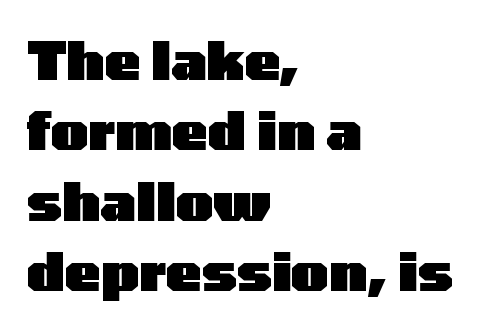
The image shows 53 px heavy, wide sans-serif type, upright; set left-aligned, normal line spacing (1.33x), normal letter spacing, not underlined; low stroke contrast and a medium x-height.
